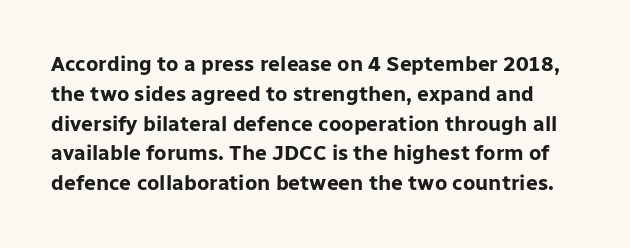
Q: Is the text bold? A: Yes.
Q: Is the text italic (slanted)? A: No, it is upright.
Q: Is the text underlined? A: No.
Q: Is the spacing between letters normal or unusually wide? A: Normal.
Q: Is the spacing between lines tight, normal or loose? A: Normal.
